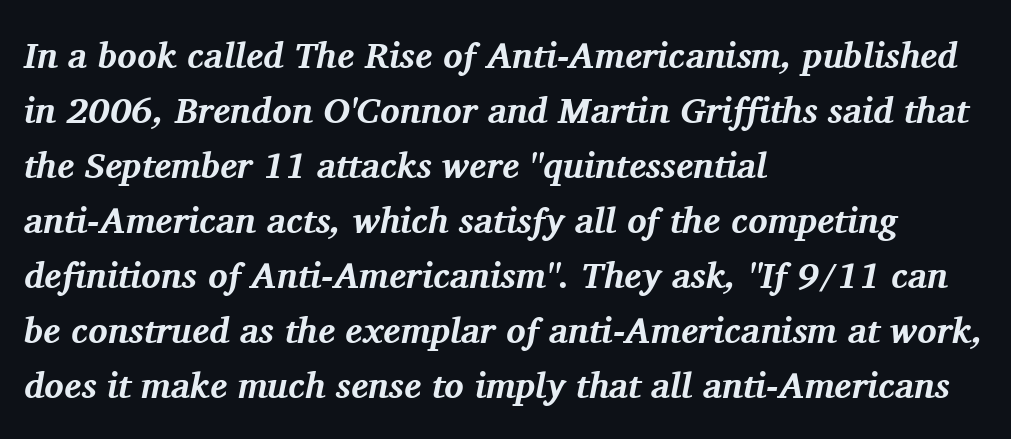
The image shows 36 px bold serif type, italic (leaning right); set left-aligned, normal line spacing (1.53x), normal letter spacing, not underlined; medium stroke contrast and a medium x-height.
